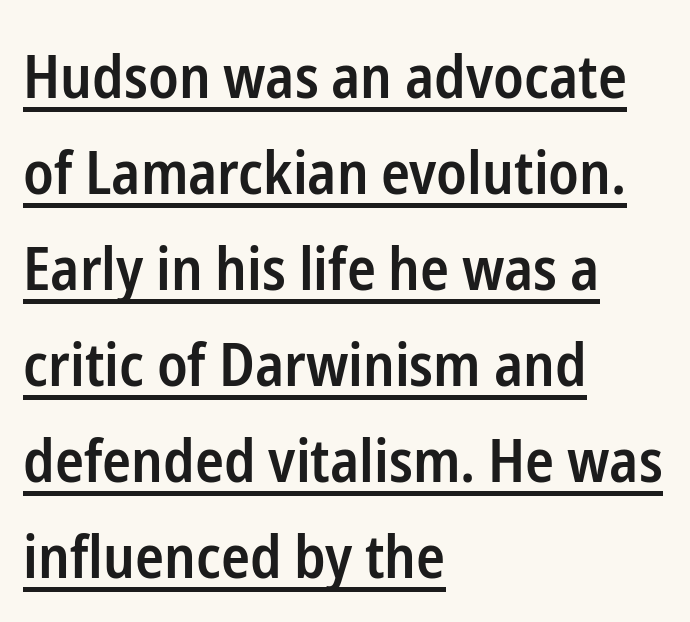
The image shows 60 px semibold, condensed sans-serif type, upright; set left-aligned, normal line spacing (1.6x), normal letter spacing, underlined; low stroke contrast and a medium x-height.
